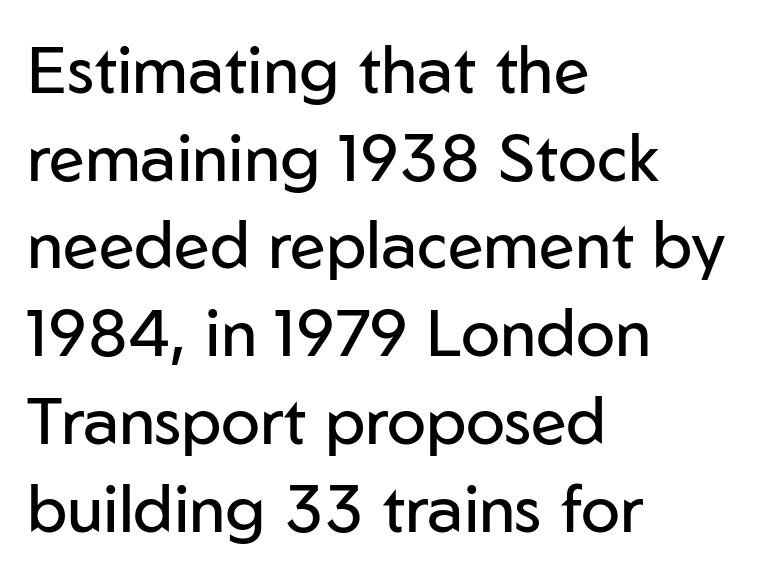
Q: Is the text bold? A: No.
Q: Is the text italic (slanted)? A: No, it is upright.
Q: Is the typeface a serif or a sans-serif typeface? A: Sans-serif.
Q: Is the text underlined? A: No.
Q: How is the paragraph aligned? A: Left-aligned.
Q: Is the spacing between letters normal or unusually wide? A: Normal.
Q: Is the spacing between lines tight, normal or loose? A: Normal.
Q: Width (condensed, normal, or wide)? A: Normal.
Q: Stroke contrast? A: Low.
Q: x-height? A: Medium.
Q: Monospaced? A: No.
